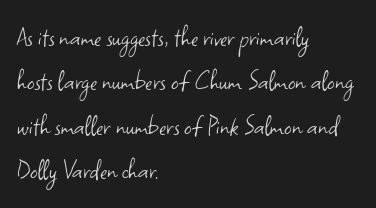
{"serif": "no", "bold": "no", "weight": "light", "width": "normal", "stroke_contrast": "low", "x_height": "small", "monospaced": "no", "underline": "no", "align": "left", "line_spacing": "normal", "line_spacing_ratio": 1.48, "letter_spacing": "normal", "letter_spacing_em": 0.0, "glyph_px": 30}
